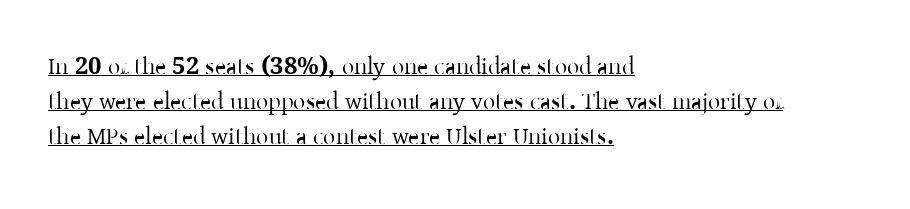
The image shows 24 px text type, upright; set left-aligned, normal line spacing (1.46x), normal letter spacing, underlined.
